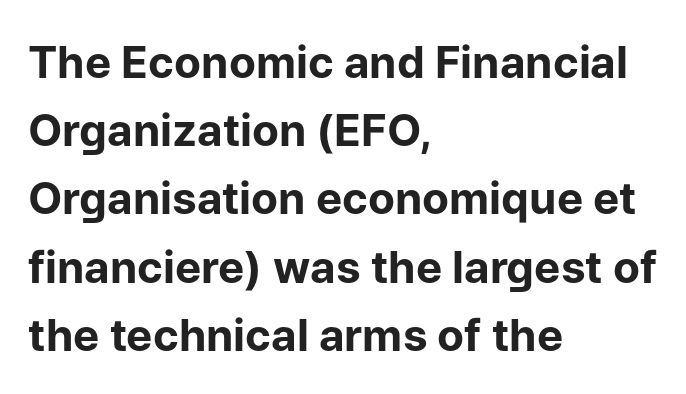
Students, observe: this is what conventionally led text looks like. Horizontal alignment here is leftward, the default for most running prose. The space beneath each line is pristine and unruled. Here the designer chose a conventional face with non-uniform glyph widths. When letters stand straight like this, we call the style roman or upright. You'd pick this weight for a headline — it's a proper bold.
